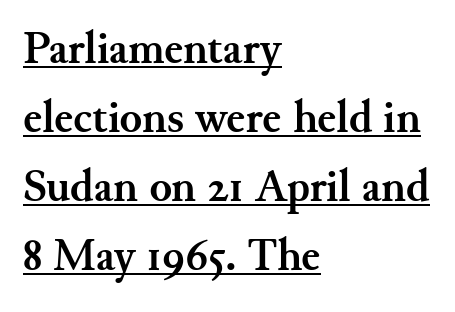
{"serif": "yes", "italic": "no", "bold": "yes", "weight": "semibold", "width": "normal", "stroke_contrast": "medium", "x_height": "small", "monospaced": "no", "underline": "yes", "align": "left", "line_spacing": "normal", "line_spacing_ratio": 1.5, "letter_spacing": "normal", "letter_spacing_em": 0.0, "glyph_px": 46}
